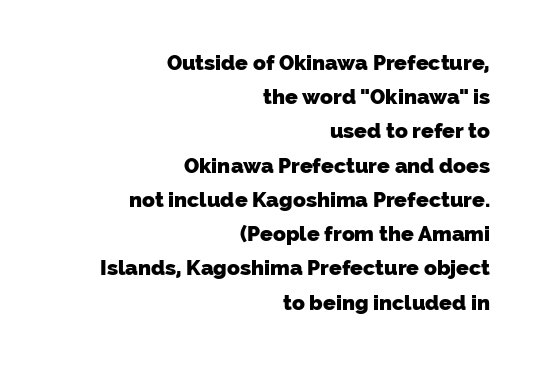
Q: Is the text bold? A: Yes.
Q: Is the text underlined? A: No.
Q: How is the paragraph aligned? A: Right-aligned.
Q: Is the spacing between letters normal or unusually wide? A: Normal.
Q: Is the spacing between lines tight, normal or loose? A: Normal.
